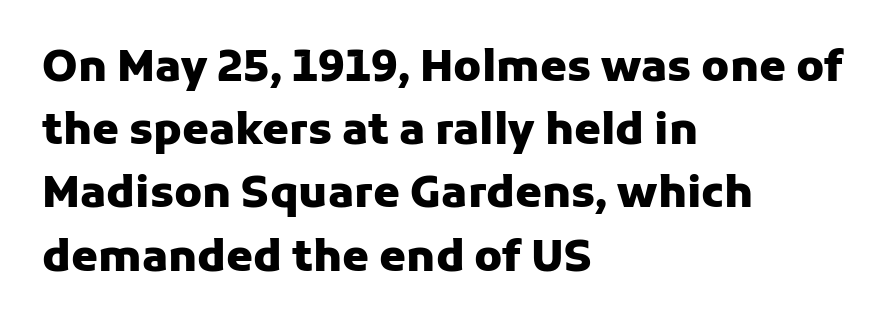
The image shows 43 px heavy sans-serif type, upright; set left-aligned, normal line spacing (1.47x), normal letter spacing, not underlined; low stroke contrast and a medium x-height.
